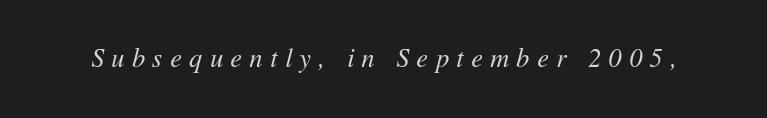
{"italic": "yes", "lean": "right", "slant_degrees": 11, "bold": "no", "underline": "no", "letter_spacing": "wide", "letter_spacing_em": 0.29, "glyph_px": 26}
